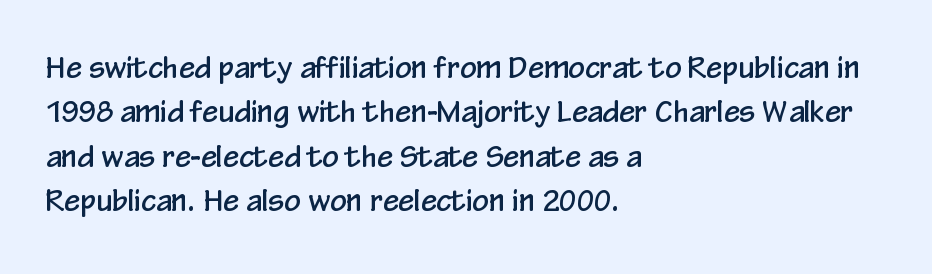
{"serif": "no", "italic": "no", "width": "condensed", "stroke_contrast": "low", "x_height": "medium", "monospaced": "no", "underline": "no", "align": "left", "line_spacing": "normal", "line_spacing_ratio": 1.53, "letter_spacing": "normal", "letter_spacing_em": 0.0, "glyph_px": 29}
